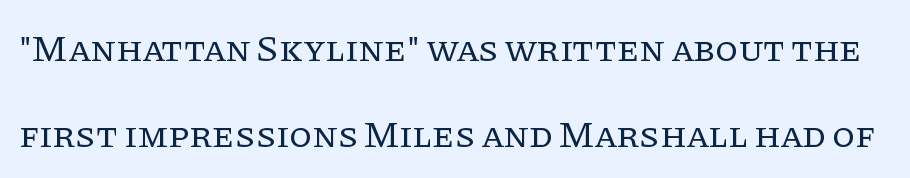
Horizontal bands of white between lines are thick stripes. The baseline area is clear. Spacing verdict: proportional, widths tailored to each character. The text was rendered using a seriffed face with decorative stroke endings.
